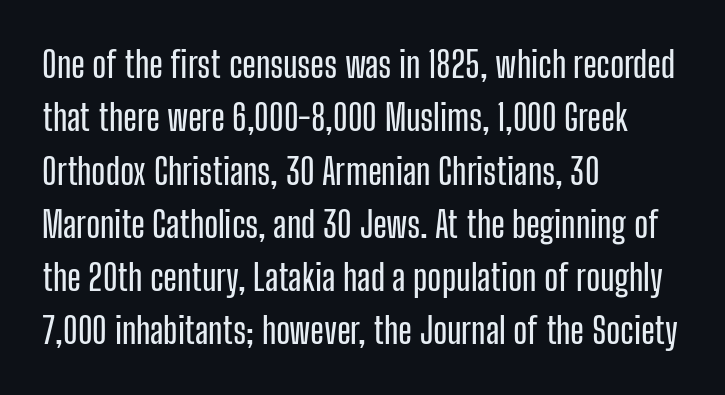
Reading down the column, the eye jumps a familiar distance to each next line. Look at the tracking — it's just the regular setting, nothing added. A roman cut, with each character standing at attention. To sum up the face: it is a sans, with no serifs. Only glyphs here, with clear space below each row.
